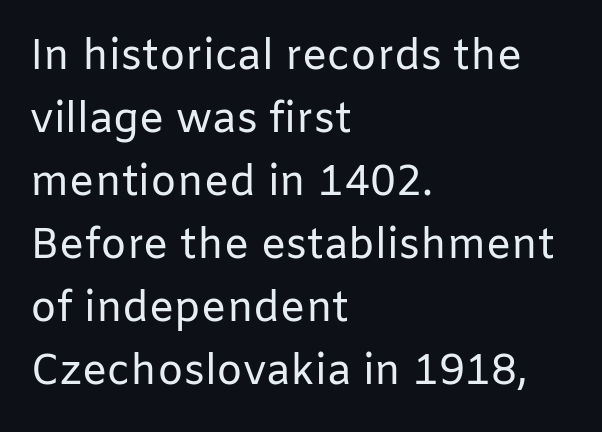
{"serif": "no", "italic": "no", "bold": "no", "weight": "regular", "width": "normal", "stroke_contrast": "low", "x_height": "medium", "monospaced": "no", "underline": "no", "align": "left", "line_spacing": "normal", "line_spacing_ratio": 1.5, "letter_spacing": "normal", "letter_spacing_em": 0.0, "glyph_px": 42}
